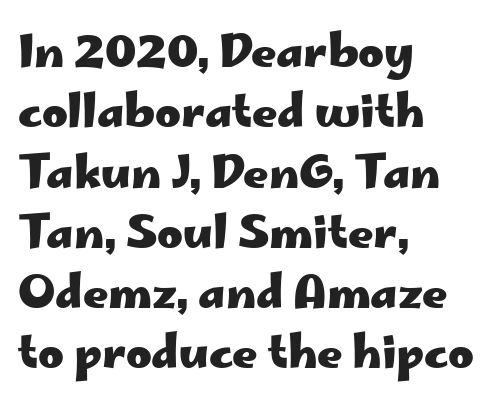
The text block is weighted toward the left margin, trailing off unevenly rightward. Nothing sits at the stroke ends, so this counts as sans-serif. The glyphs have the mass of a bold cut. Italic? Not at all — the glyphs are vertical.
